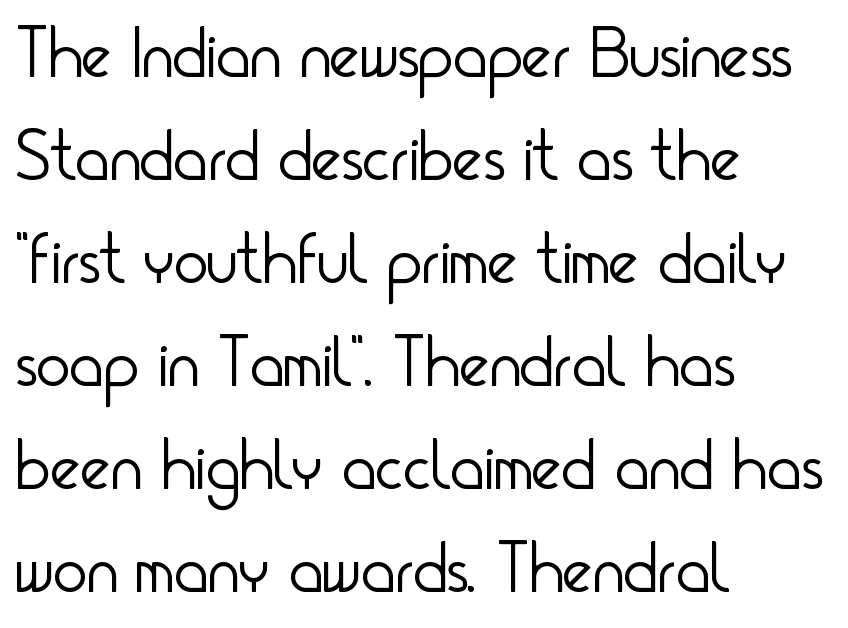
{"serif": "no", "italic": "no", "bold": "no", "weight": "light", "width": "condensed", "stroke_contrast": "low", "x_height": "small", "monospaced": "no", "underline": "no", "align": "left", "line_spacing": "normal", "line_spacing_ratio": 1.43, "letter_spacing": "normal", "letter_spacing_em": 0.0, "glyph_px": 72}
